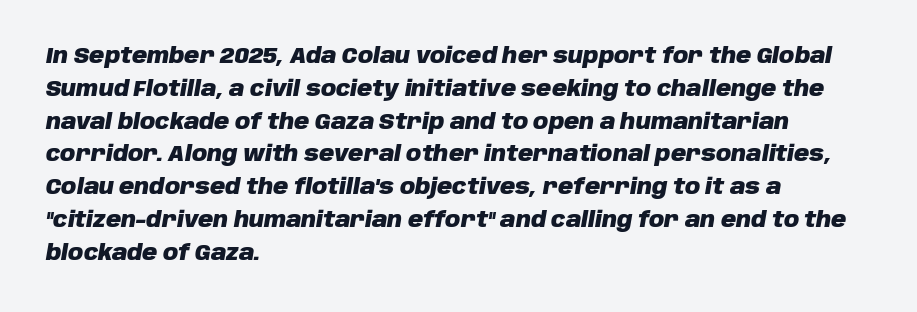
The image shows 21 px bold type, italic (leaning right); set left-aligned, normal line spacing (1.56x), normal letter spacing, not underlined.
